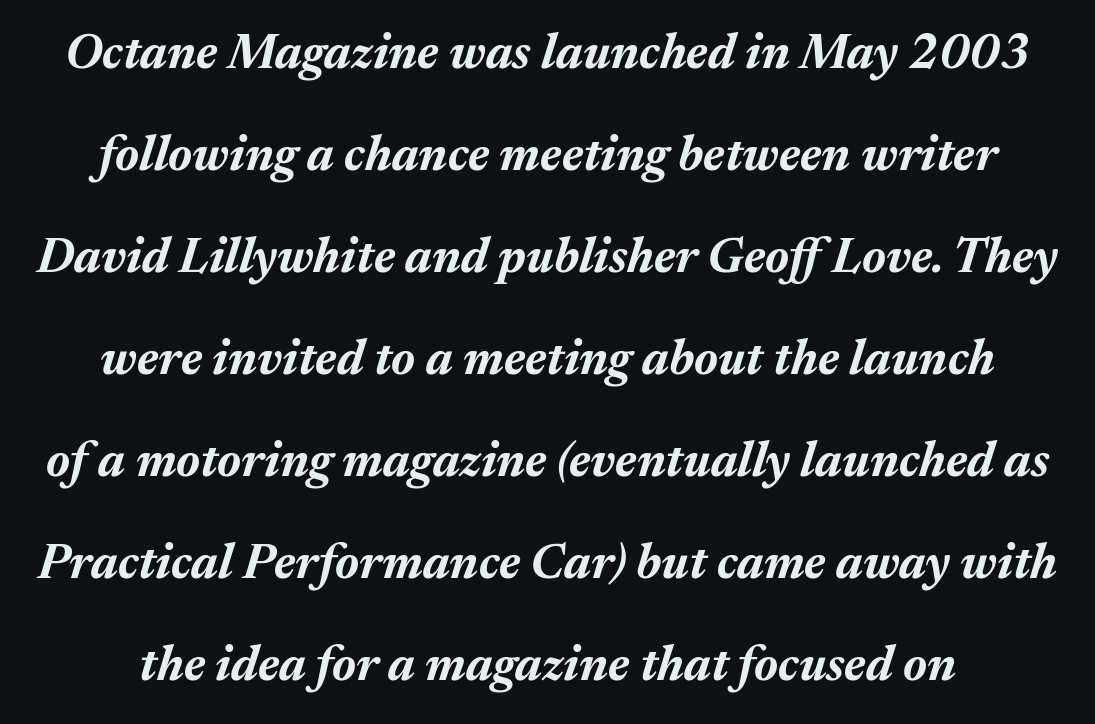
{"italic": "yes", "lean": "right", "slant_degrees": 17, "bold": "yes", "weight": "bold", "width": "normal", "stroke_contrast": "medium", "x_height": "medium", "monospaced": "no", "underline": "no", "line_spacing": "loose", "line_spacing_ratio": 2.08, "letter_spacing": "normal", "letter_spacing_em": 0.0, "glyph_px": 49}
